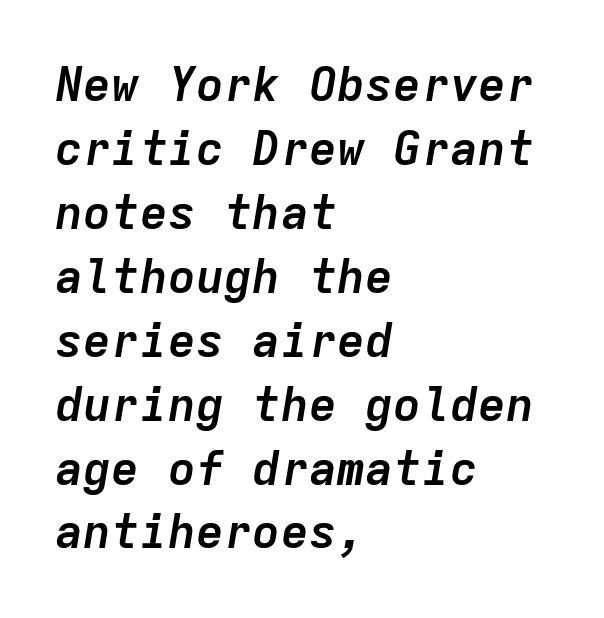
The image shows 47 px semibold type, italic (leaning right), monospaced; set left-aligned, normal line spacing (1.36x), normal letter spacing, not underlined; low stroke contrast and a medium x-height.
